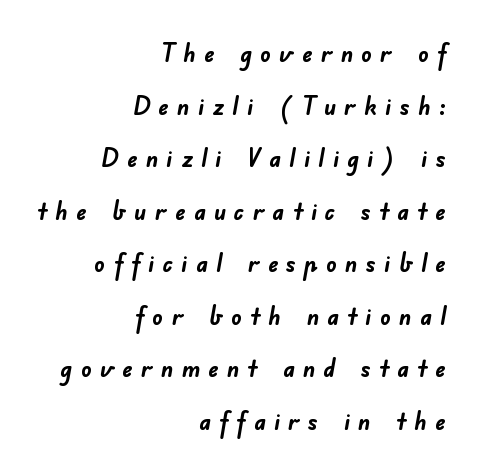
No word sits above an underline. Honestly, the rows look like they've been pulled way apart. Notice how the passage keeps a crisp vertical edge on the right only. The gaps between neighbouring characters are conspicuously large. You'd pick this weight for a headline — it's a proper bold.
